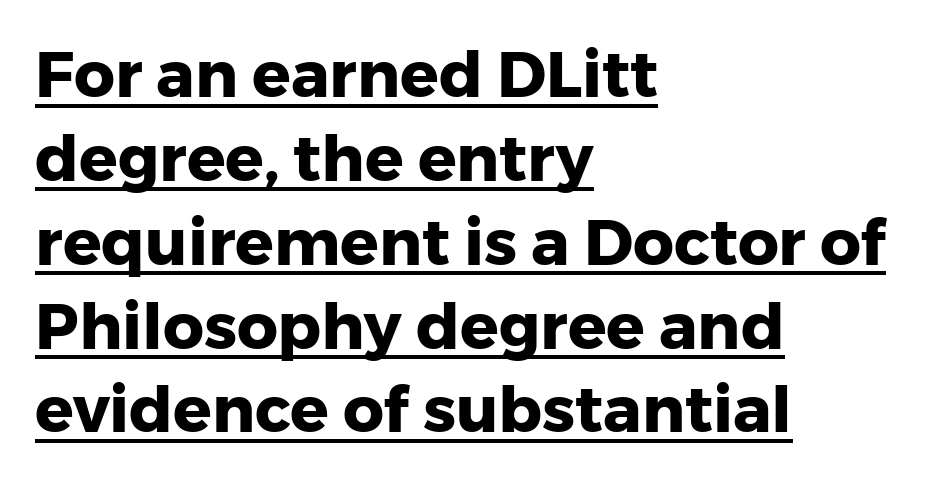
Posture: vertical. Is the type bold? Yes — the strokes are clearly thick and heavy. Character widths vary here, with narrow letters taking less room than wide ones. No extra tracking has been applied to these lines.
